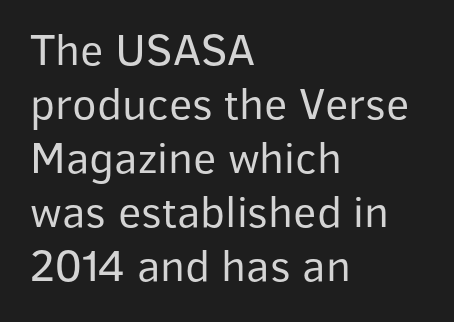
The passage shown is typed in a proportional face where columns would drift. Italic? Not at all — the glyphs are vertical. Note: no serifs on the glyphs. No extra tracking has been applied to these lines. The specimen omits any rule beneath the text block's lines.
